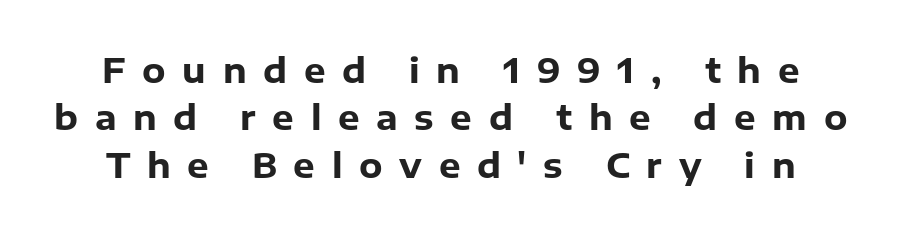
The image shows 34 px heavy sans-serif type, upright; set normal line spacing (1.39x), unusually wide letter spacing (+0.49 em), not underlined; low stroke contrast and a medium x-height.
